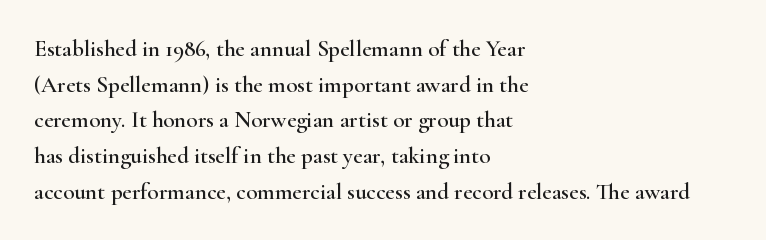
{"italic": "no", "underline": "no", "align": "left", "line_spacing": "normal", "line_spacing_ratio": 1.55, "letter_spacing": "normal", "letter_spacing_em": 0.0, "glyph_px": 23}
